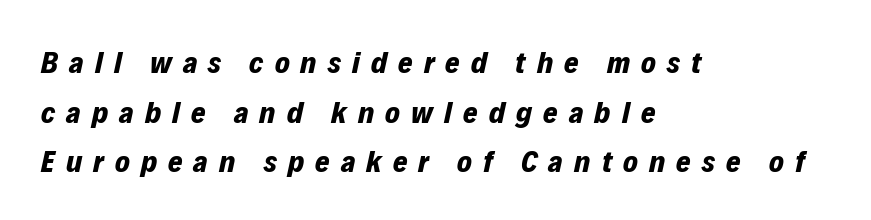
Q: Is the text bold? A: Yes.
Q: Is the text italic (slanted)? A: Yes, it leans right by about 12 degrees.
Q: Is the text underlined? A: No.
Q: How is the paragraph aligned? A: Left-aligned.
Q: Is the spacing between letters normal or unusually wide? A: Unusually wide.
Q: Is the spacing between lines tight, normal or loose? A: Normal.
Q: Width (condensed, normal, or wide)? A: Normal.
Q: Stroke contrast? A: Low.
Q: x-height? A: Medium.
Q: Monospaced? A: No.
